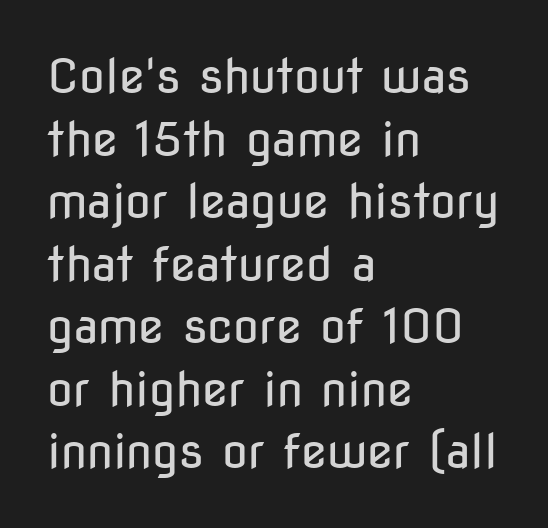
The image shows 47 px regular-weight, condensed sans-serif type, upright; set left-aligned, normal line spacing (1.33x), normal letter spacing, not underlined; low stroke contrast and a medium x-height.
